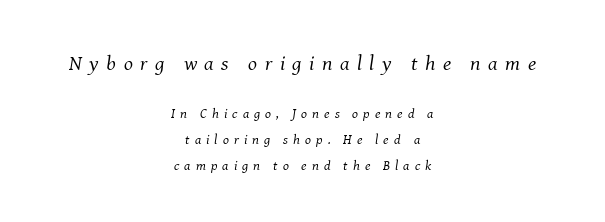
The image shows 21 px text type, italic (leaning right); set centered, line spacing 1.86x, unusually wide letter spacing (+0.36 em), not underlined; the first (top) block is 1.5x larger.
